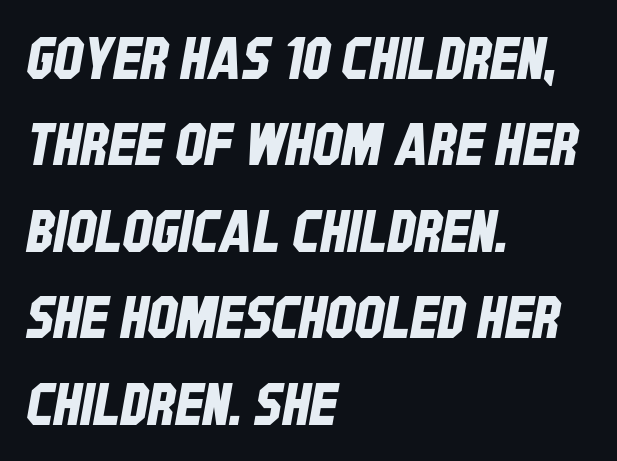
A typesetter would call this zero additional tracking. The passage is arranged the way most books set body copy — flush left. Clear beneath every line of the passage. Quick note: interline space is typical. Note: no serifs on the glyphs. These lines are rendered in a variable-pitch font.
